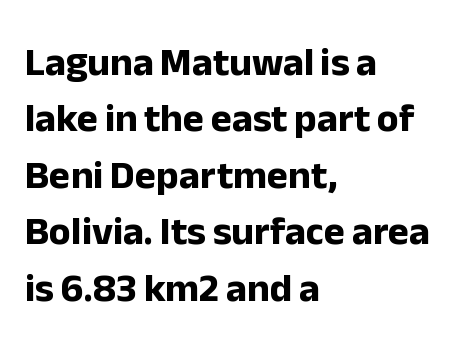
Q: Is the text bold? A: Yes.
Q: Is the text italic (slanted)? A: No, it is upright.
Q: Is the typeface a serif or a sans-serif typeface? A: Sans-serif.
Q: Is the text underlined? A: No.
Q: How is the paragraph aligned? A: Left-aligned.
Q: Is the spacing between letters normal or unusually wide? A: Normal.
Q: Is the spacing between lines tight, normal or loose? A: Normal.
Q: Width (condensed, normal, or wide)? A: Normal.
Q: Stroke contrast? A: Low.
Q: x-height? A: Medium.
Q: Monospaced? A: No.
